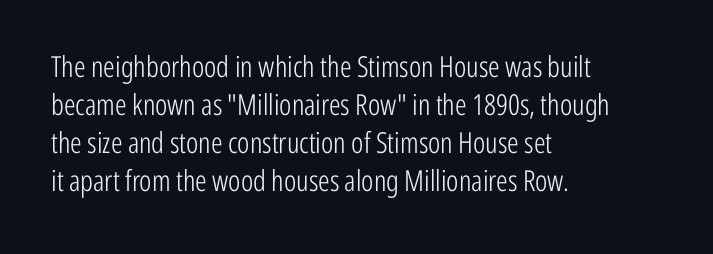
The image shows 29 px light, condensed sans-serif type, upright; set left-aligned, normal line spacing (1.31x), normal letter spacing, not underlined; low stroke contrast and a medium x-height.
